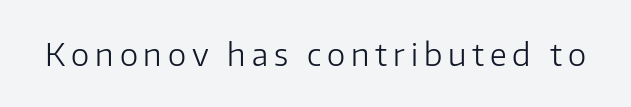
The image shows 31 px light sans-serif type, upright; set not underlined; low stroke contrast and a medium x-height.
